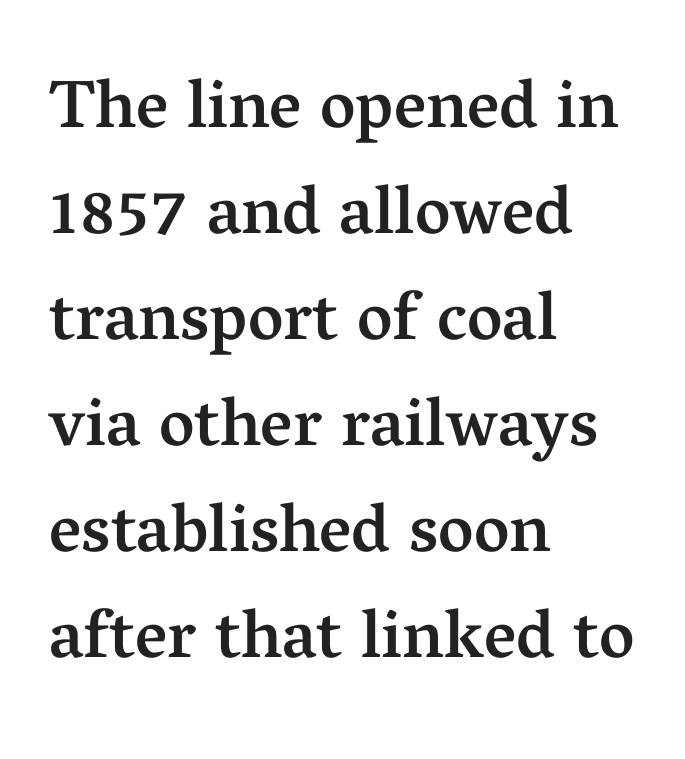
Q: Is the text bold? A: Semi-bold.
Q: Is the text italic (slanted)? A: No, it is upright.
Q: Is the typeface a serif or a sans-serif typeface? A: Serif.
Q: Is the text underlined? A: No.
Q: How is the paragraph aligned? A: Left-aligned.
Q: Is the spacing between letters normal or unusually wide? A: Normal.
Q: Is the spacing between lines tight, normal or loose? A: Normal.
Q: Width (condensed, normal, or wide)? A: Normal.
Q: Stroke contrast? A: Medium.
Q: x-height? A: Medium.
Q: Monospaced? A: No.
